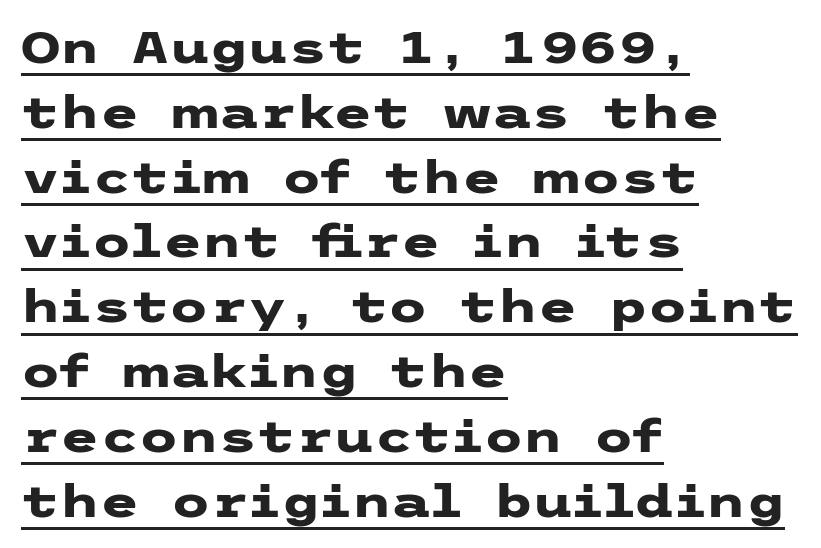
{"serif": "no", "italic": "no", "bold": "yes", "weight": "heavy", "width": "wide", "stroke_contrast": "low", "x_height": "medium", "underline": "yes", "align": "left", "line_spacing": "normal", "line_spacing_ratio": 1.44, "letter_spacing": "normal", "letter_spacing_em": 0.0, "glyph_px": 45}
